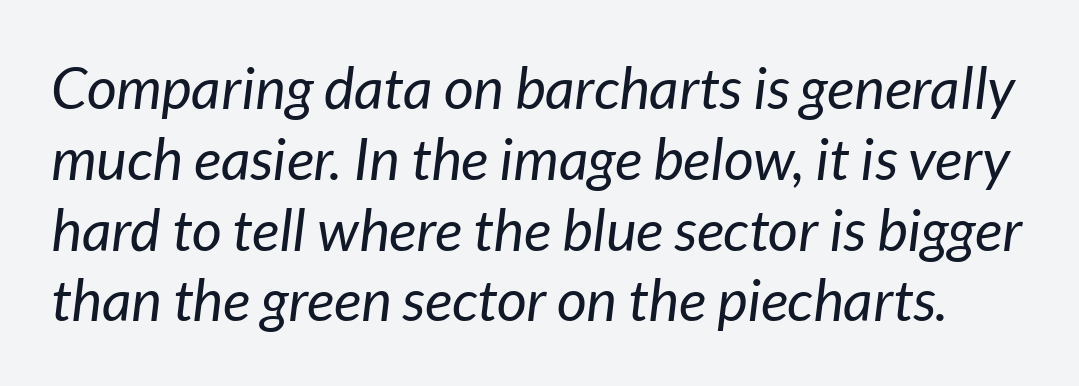
Check the space under the baseline: it is left empty. The face used here has a pronounced slope to its letters. Bold? No — there's no thickening of the strokes. What stands out about the letter spacing? Nothing — it is the standard amount. Character widths vary here, with narrow letters taking less room than wide ones.
